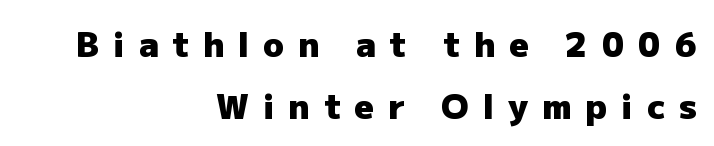
The image shows 34 px heavy sans-serif type, upright; set right-aligned, line spacing 1.82x, unusually wide letter spacing (+0.41 em), not underlined; low stroke contrast and a medium x-height.
